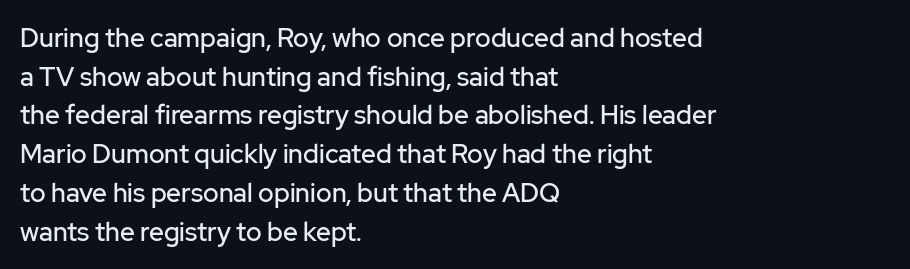
{"italic": "no", "underline": "no", "align": "left", "line_spacing": "normal", "line_spacing_ratio": 1.49, "letter_spacing": "normal", "letter_spacing_em": 0.0, "glyph_px": 26}
